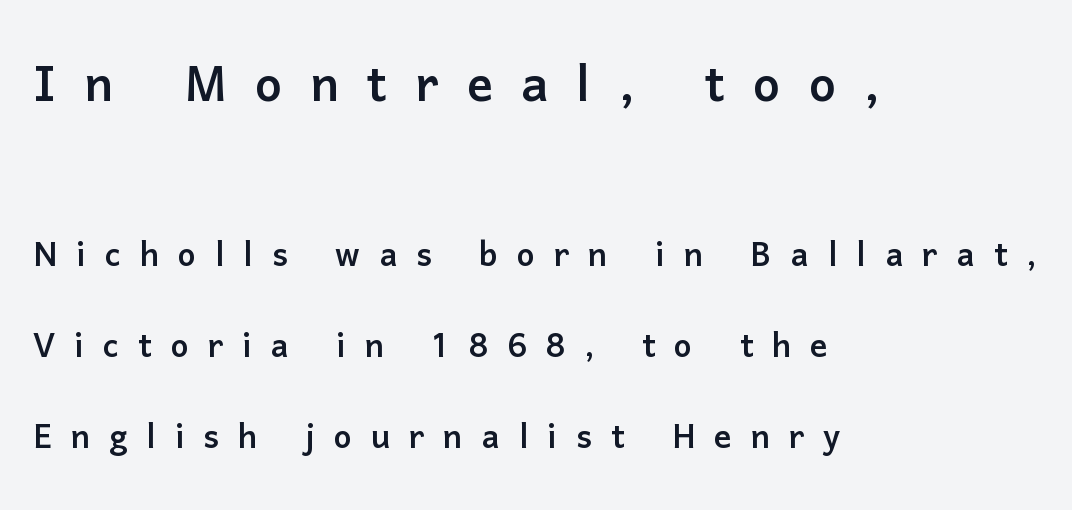
Q: Is the text italic (slanted)? A: No, it is upright.
Q: Is the typeface a serif or a sans-serif typeface? A: Sans-serif.
Q: Is the text underlined? A: No.
Q: How is the paragraph aligned? A: Left-aligned.
Q: Is the spacing between letters normal or unusually wide? A: Unusually wide.
Q: Is the spacing between lines tight, normal or loose? A: Loose.
Q: Which block of text is set in a larger size, the first (top) or the second (bottom)? A: The first (top) one.
Q: Width (condensed, normal, or wide)? A: Normal.
Q: Stroke contrast? A: Low.
Q: x-height? A: Medium.
Q: Monospaced? A: No.
